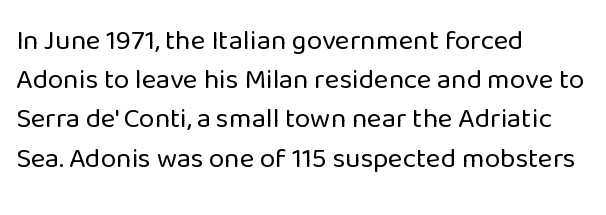
{"serif": "no", "italic": "no", "bold": "no", "weight": "regular", "width": "normal", "stroke_contrast": "low", "x_height": "medium", "monospaced": "no", "underline": "no", "align": "left", "line_spacing": "normal", "line_spacing_ratio": 1.4, "letter_spacing": "normal", "letter_spacing_em": 0.0, "glyph_px": 28}
